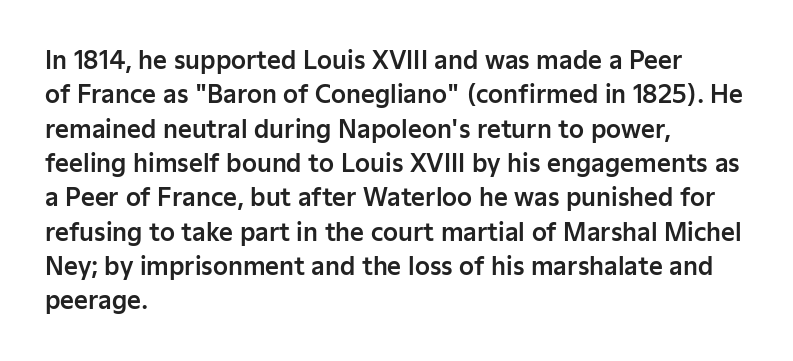
Q: Is the text italic (slanted)? A: No, it is upright.
Q: Is the text underlined? A: No.
Q: How is the paragraph aligned? A: Left-aligned.
Q: Is the spacing between letters normal or unusually wide? A: Normal.
Q: Is the spacing between lines tight, normal or loose? A: Normal.
